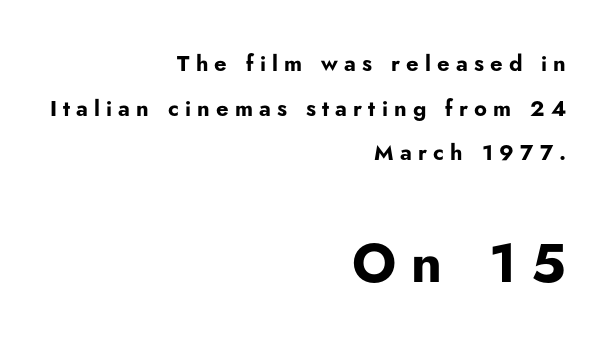
Q: Is the text bold? A: Yes.
Q: Is the text italic (slanted)? A: No, it is upright.
Q: Is the typeface a serif or a sans-serif typeface? A: Sans-serif.
Q: Is the text underlined? A: No.
Q: How is the paragraph aligned? A: Right-aligned.
Q: Is the spacing between letters normal or unusually wide? A: Unusually wide.
Q: Is the spacing between lines tight, normal or loose? A: Loose.
Q: Which block of text is set in a larger size, the first (top) or the second (bottom)? A: The second (bottom) one.
Q: Width (condensed, normal, or wide)? A: Normal.
Q: Stroke contrast? A: Low.
Q: x-height? A: Small.
Q: Monospaced? A: No.
